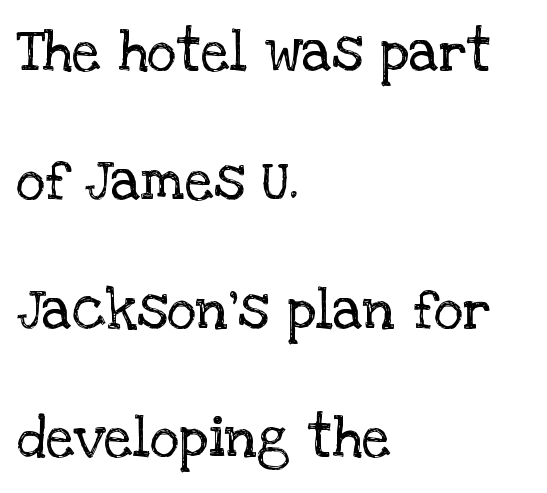
{"serif": "yes", "italic": "no", "bold": "no", "weight": "regular", "width": "normal", "stroke_contrast": "low", "x_height": "large", "monospaced": "no", "underline": "no", "align": "left", "line_spacing": "loose", "line_spacing_ratio": 2.26, "letter_spacing": "normal", "letter_spacing_em": 0.0, "glyph_px": 57}
